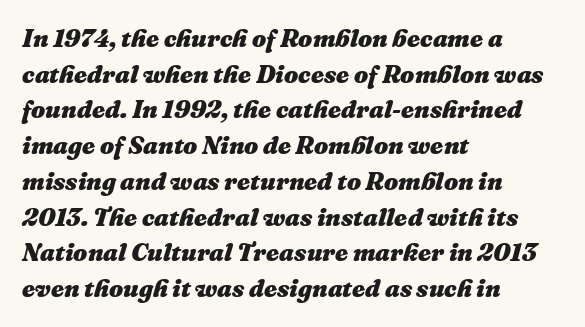
The image shows 25 px bold type, italic (leaning right); set left-aligned, normal line spacing (1.43x), normal letter spacing, not underlined.
